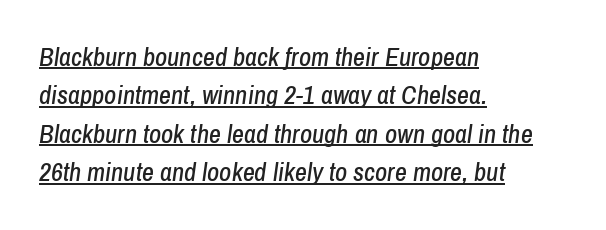
Q: Is the text italic (slanted)? A: Yes, it leans right by about 8 degrees.
Q: Is the text underlined? A: Yes.
Q: How is the paragraph aligned? A: Left-aligned.
Q: Is the spacing between letters normal or unusually wide? A: Normal.
Q: Is the spacing between lines tight, normal or loose? A: Normal.
